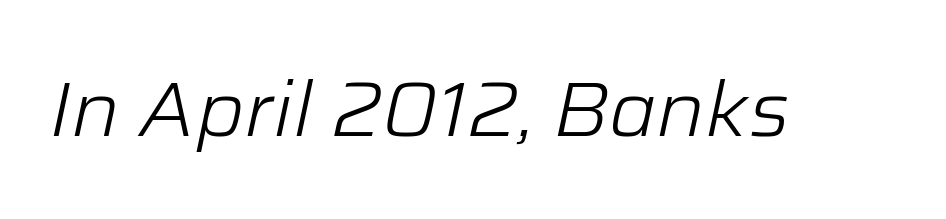
{"italic": "yes", "lean": "right", "slant_degrees": 12, "bold": "no", "weight": "light", "width": "normal", "stroke_contrast": "low", "x_height": "medium", "monospaced": "no", "underline": "no", "letter_spacing": "normal", "letter_spacing_em": 0.0, "glyph_px": 76}
